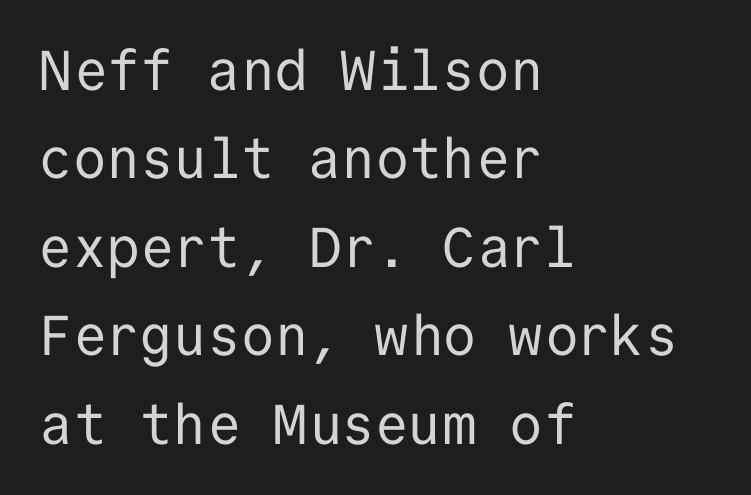
{"serif": "no", "italic": "no", "bold": "no", "weight": "regular", "width": "normal", "stroke_contrast": "low", "x_height": "medium", "monospaced": "yes", "underline": "no", "align": "left", "line_spacing": "normal", "line_spacing_ratio": 1.58, "letter_spacing": "normal", "letter_spacing_em": 0.0, "glyph_px": 56}
